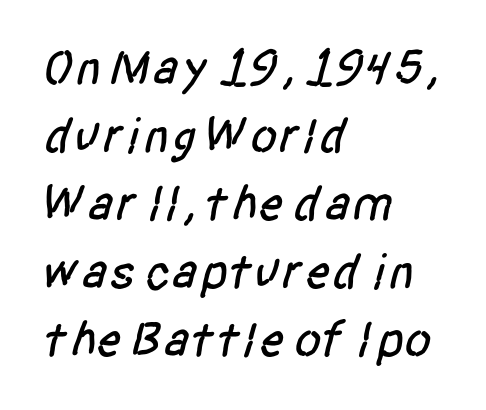
Q: Is the typeface a serif or a sans-serif typeface? A: Sans-serif.
Q: Is the text underlined? A: No.
Q: How is the paragraph aligned? A: Left-aligned.
Q: Is the spacing between letters normal or unusually wide? A: Normal.
Q: Is the spacing between lines tight, normal or loose? A: Normal.
Q: Width (condensed, normal, or wide)? A: Condensed.
Q: Stroke contrast? A: Low.
Q: x-height? A: Large.
Q: Monospaced? A: No.
